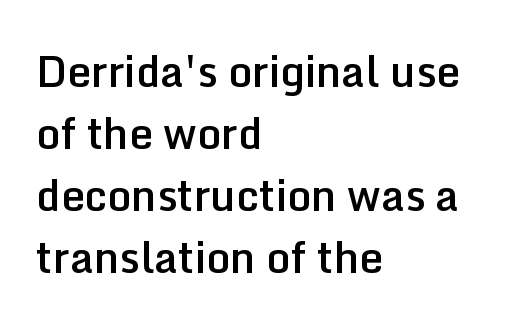
Q: Is the text bold? A: Semi-bold.
Q: Is the text italic (slanted)? A: No, it is upright.
Q: Is the typeface a serif or a sans-serif typeface? A: Sans-serif.
Q: Is the text underlined? A: No.
Q: How is the paragraph aligned? A: Left-aligned.
Q: Is the spacing between letters normal or unusually wide? A: Normal.
Q: Is the spacing between lines tight, normal or loose? A: Normal.
Q: Width (condensed, normal, or wide)? A: Normal.
Q: Stroke contrast? A: Low.
Q: x-height? A: Medium.
Q: Monospaced? A: No.
